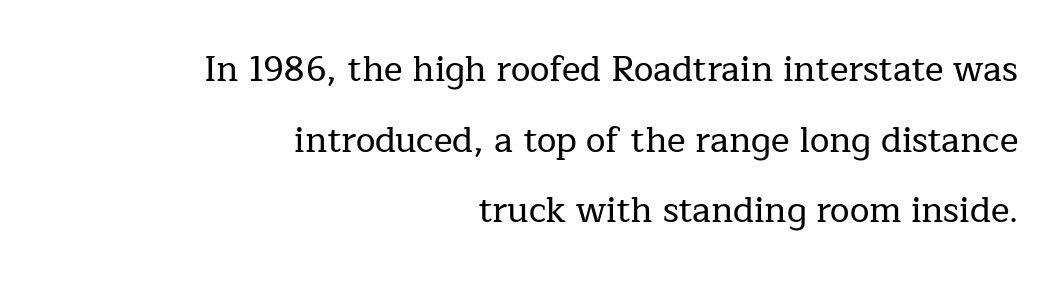
The image shows 35 px serif type, upright; set right-aligned, loose line spacing (2.02x), normal letter spacing, not underlined; low stroke contrast and a medium x-height.
